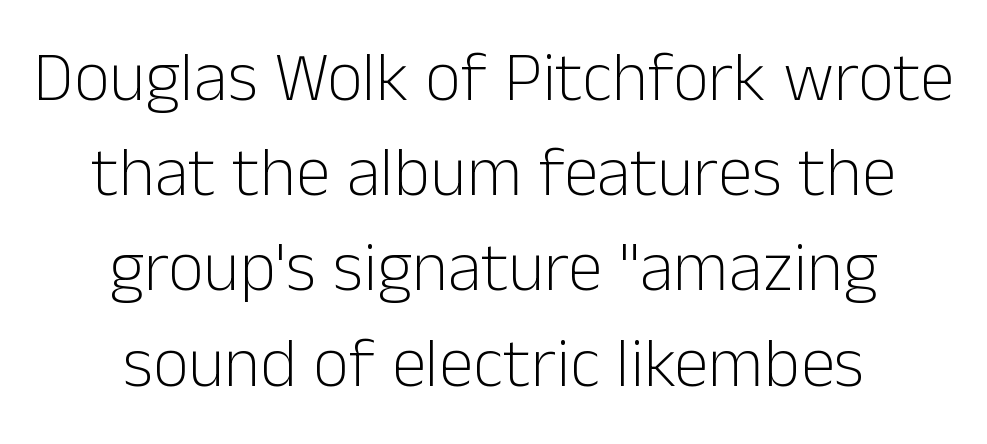
{"serif": "no", "italic": "no", "bold": "no", "weight": "light", "width": "normal", "stroke_contrast": "low", "x_height": "medium", "monospaced": "no", "underline": "no", "align": "center", "line_spacing": "normal", "line_spacing_ratio": 1.36, "letter_spacing": "normal", "letter_spacing_em": 0.0, "glyph_px": 70}
